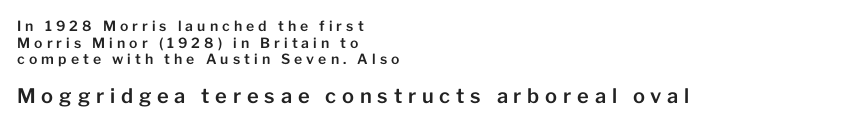
{"italic": "no", "underline": "no", "align": "left", "line_spacing_ratio": 1.18, "letter_spacing": "wide", "letter_spacing_em": 0.29, "larger_block": "second", "size_ratio": 1.43, "glyph_px": 20}
